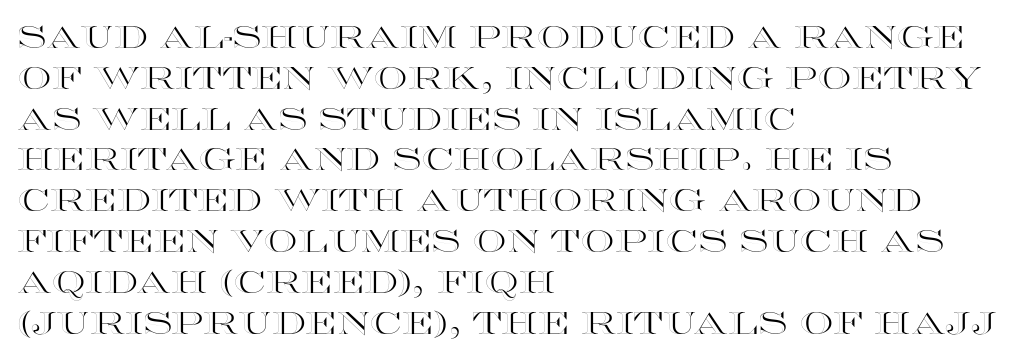
The image shows 30 px wide type, upright; set left-aligned, normal line spacing (1.36x), normal letter spacing, not underlined; a large x-height.
